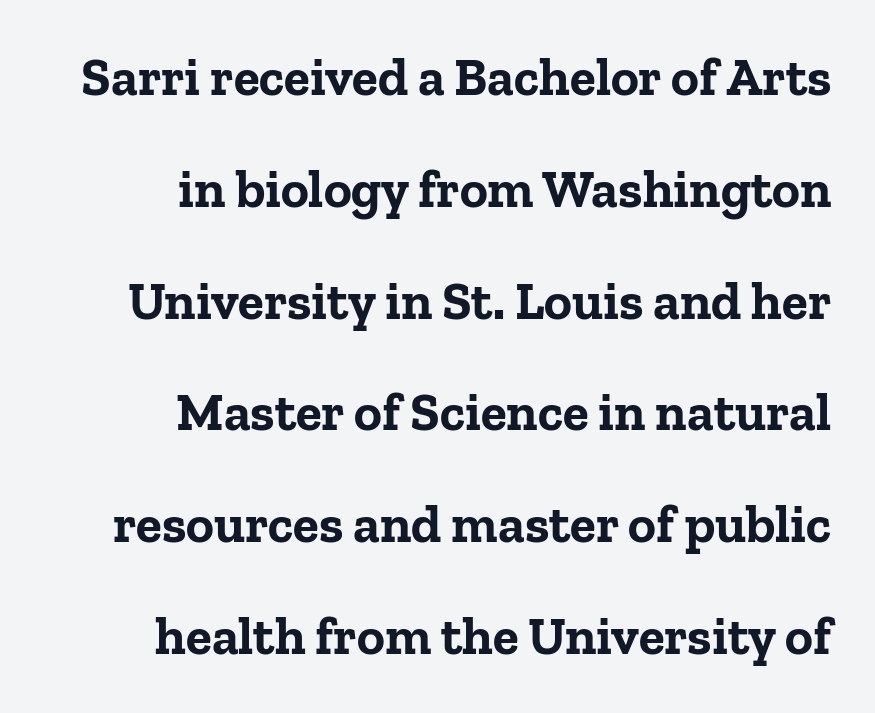
The image shows 53 px bold serif type, upright; set right-aligned, loose line spacing (2.11x), normal letter spacing, not underlined; low stroke contrast and a medium x-height.
